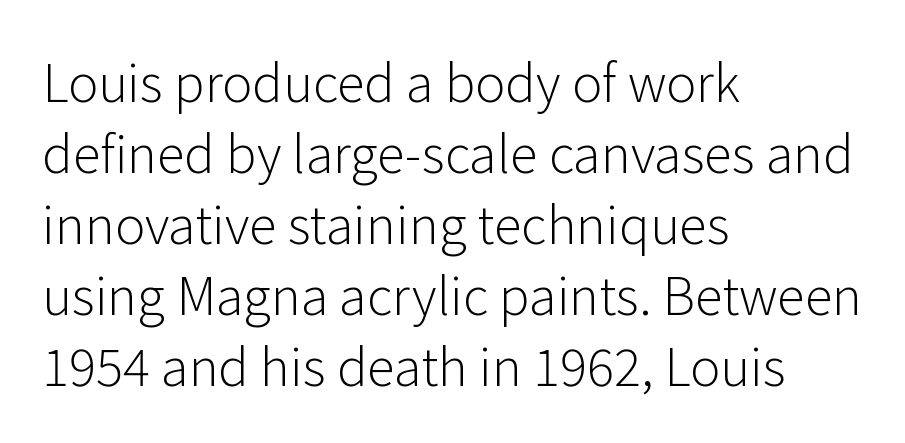
Q: Is the text bold? A: No.
Q: Is the text italic (slanted)? A: No, it is upright.
Q: Is the typeface a serif or a sans-serif typeface? A: Sans-serif.
Q: Is the text underlined? A: No.
Q: How is the paragraph aligned? A: Left-aligned.
Q: Is the spacing between letters normal or unusually wide? A: Normal.
Q: Is the spacing between lines tight, normal or loose? A: Normal.
Q: Width (condensed, normal, or wide)? A: Normal.
Q: Stroke contrast? A: Low.
Q: x-height? A: Medium.
Q: Monospaced? A: No.
